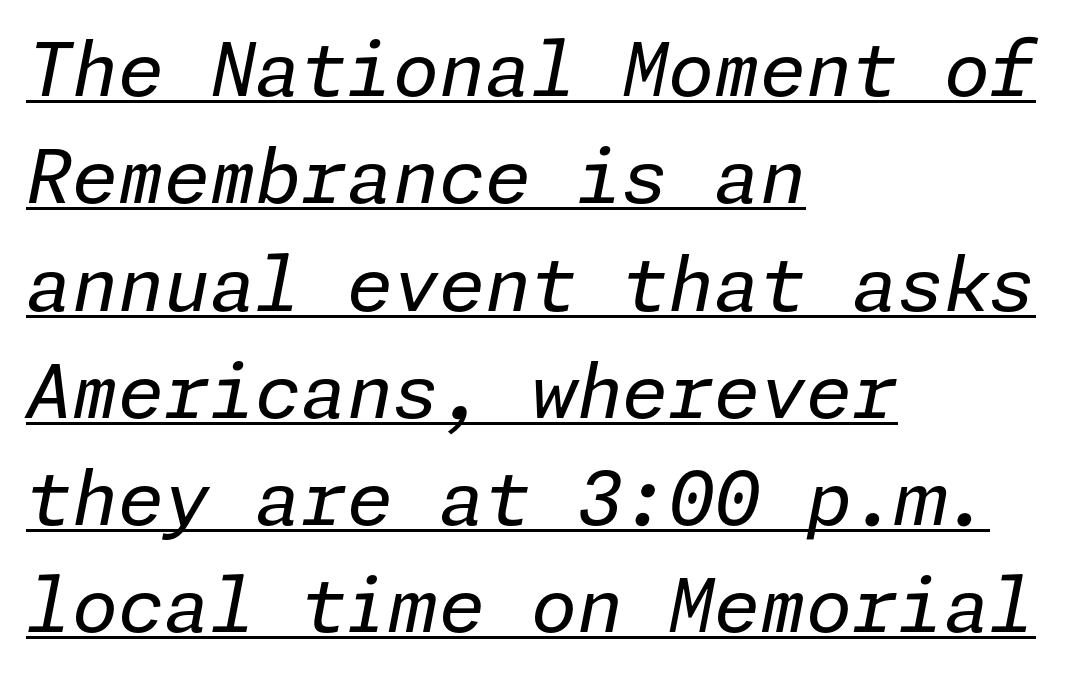
Q: Is the text bold? A: No.
Q: Is the text italic (slanted)? A: Yes, it leans right by about 11 degrees.
Q: Is the text underlined? A: Yes.
Q: How is the paragraph aligned? A: Left-aligned.
Q: Is the spacing between letters normal or unusually wide? A: Normal.
Q: Is the spacing between lines tight, normal or loose? A: Normal.
Q: Width (condensed, normal, or wide)? A: Normal.
Q: Stroke contrast? A: Low.
Q: x-height? A: Medium.
